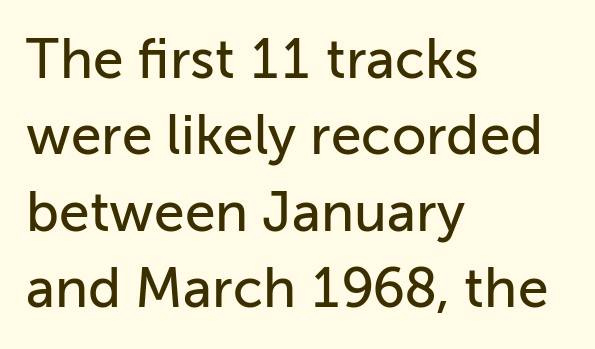
The font's upright variant was chosen for this text. Honestly, the letter spacing is just normal — you wouldn't notice it. No feet cap the strokes, marking this as sans-serif type. Rule under the text: the space is simply empty. Proportional: the letters do not fall into vertical columns. The passage shown stacks its lines at a standard gap.
